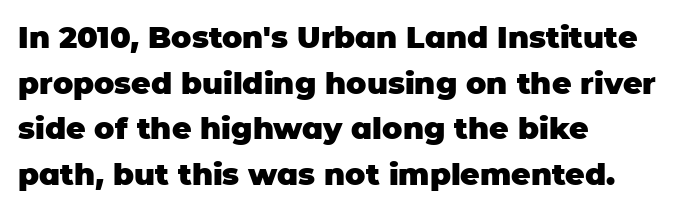
Q: Is the text bold? A: Yes.
Q: Is the text italic (slanted)? A: No, it is upright.
Q: Is the typeface a serif or a sans-serif typeface? A: Sans-serif.
Q: Is the text underlined? A: No.
Q: How is the paragraph aligned? A: Left-aligned.
Q: Is the spacing between letters normal or unusually wide? A: Normal.
Q: Is the spacing between lines tight, normal or loose? A: Normal.
Q: Width (condensed, normal, or wide)? A: Normal.
Q: Stroke contrast? A: Low.
Q: x-height? A: Large.
Q: Monospaced? A: No.
